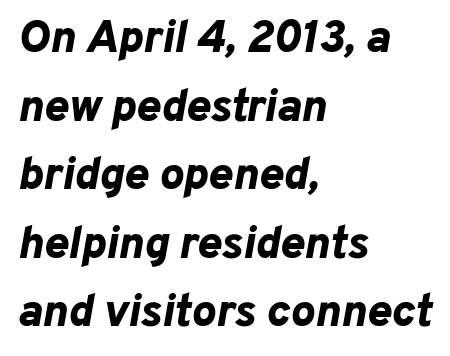
{"italic": "yes", "lean": "right", "slant_degrees": 10, "bold": "yes", "weight": "bold", "width": "normal", "stroke_contrast": "low", "x_height": "medium", "monospaced": "no", "underline": "no", "align": "left", "line_spacing": "normal", "line_spacing_ratio": 1.49, "letter_spacing": "normal", "letter_spacing_em": 0.0, "glyph_px": 46}
